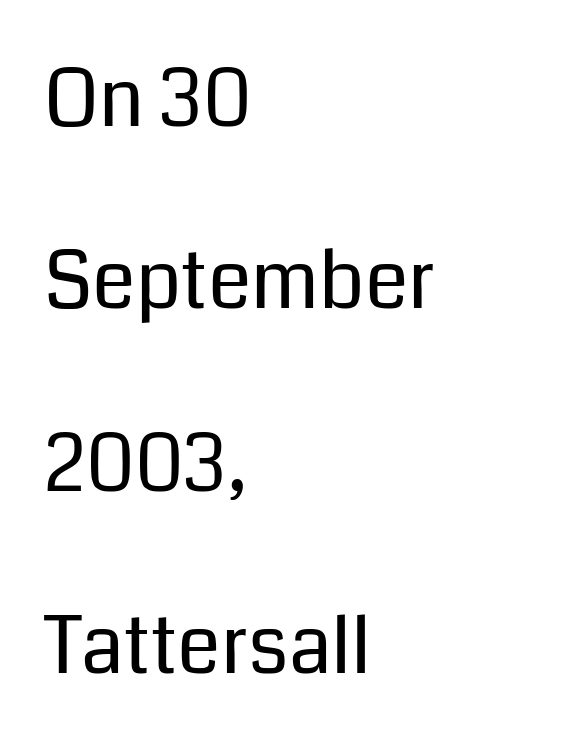
Q: Is the text bold? A: No.
Q: Is the text italic (slanted)? A: No, it is upright.
Q: Is the typeface a serif or a sans-serif typeface? A: Sans-serif.
Q: Is the text underlined? A: No.
Q: How is the paragraph aligned? A: Left-aligned.
Q: Is the spacing between letters normal or unusually wide? A: Normal.
Q: Is the spacing between lines tight, normal or loose? A: Loose.
Q: Width (condensed, normal, or wide)? A: Normal.
Q: Stroke contrast? A: Low.
Q: x-height? A: Medium.
Q: Monospaced? A: No.
